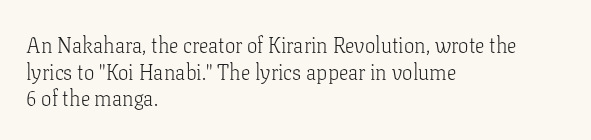
{"italic": "no", "bold": "no", "underline": "no", "align": "left", "line_spacing": "normal", "line_spacing_ratio": 1.27, "letter_spacing": "normal", "letter_spacing_em": 0.0, "glyph_px": 21}
